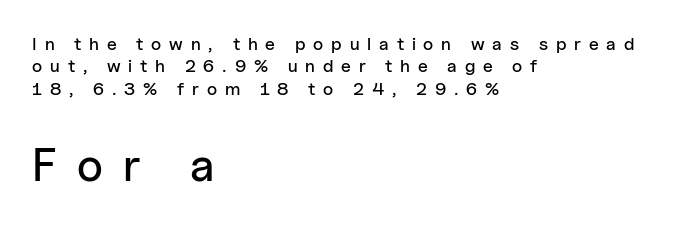
Q: Is the text italic (slanted)? A: No, it is upright.
Q: Is the typeface a serif or a sans-serif typeface? A: Sans-serif.
Q: Is the text underlined? A: No.
Q: How is the paragraph aligned? A: Left-aligned.
Q: Is the spacing between letters normal or unusually wide? A: Unusually wide.
Q: Is the spacing between lines tight, normal or loose? A: Normal.
Q: Which block of text is set in a larger size, the first (top) or the second (bottom)? A: The second (bottom) one.
Q: Width (condensed, normal, or wide)? A: Normal.
Q: Stroke contrast? A: Low.
Q: x-height? A: Medium.
Q: Monospaced? A: No.
